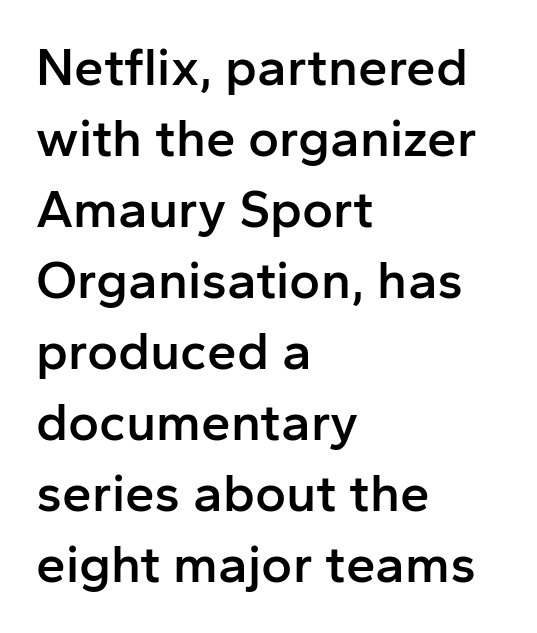
The image shows 53 px semibold sans-serif type, upright; set left-aligned, normal line spacing (1.34x), normal letter spacing, not underlined; low stroke contrast and a medium x-height.
